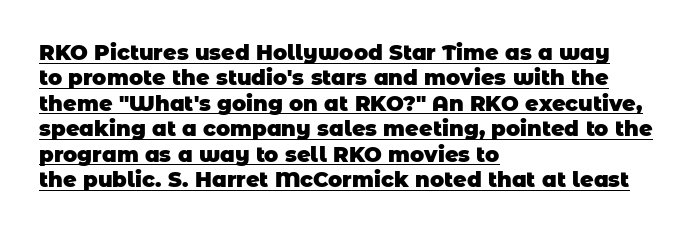
In terms of weight, the rendering is a true, heavy bold. Between one letter and the next there's only the usual sliver of space. If you drew a ruler down the left edge, every line would touch it. A typographer would call this underscored text.
